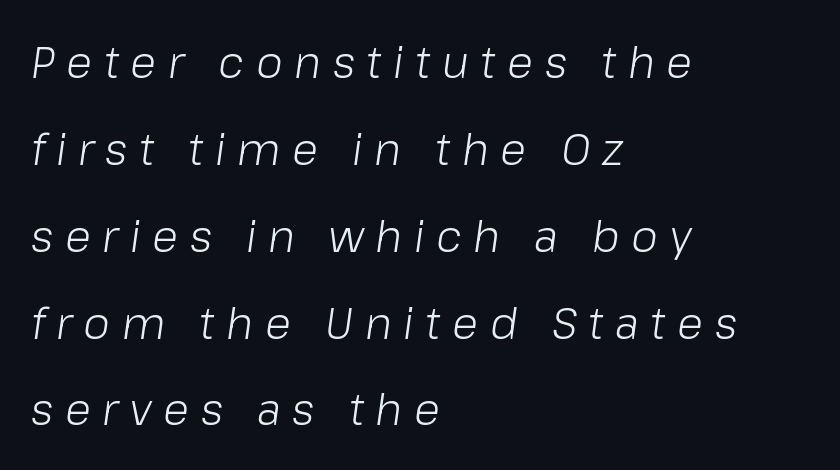
The image shows 43 px light type, italic (leaning right); set left-aligned, loose line spacing (2.02x), unusually wide letter spacing (+0.27 em), not underlined; low stroke contrast and a medium x-height.
